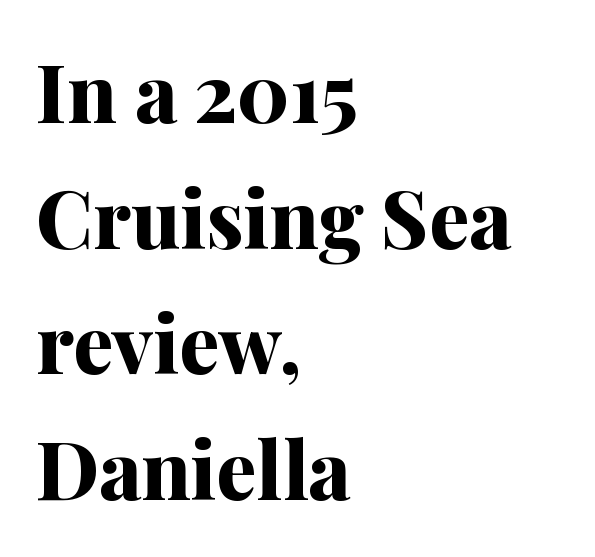
The image shows 80 px bold serif type, upright; set left-aligned, normal line spacing (1.57x), normal letter spacing, not underlined; medium stroke contrast and a medium x-height.
